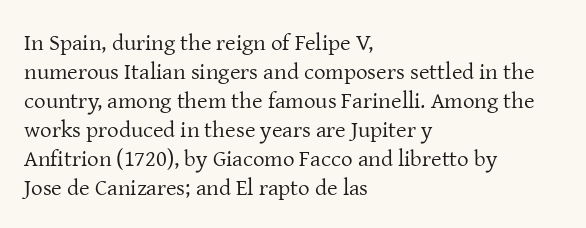
The image shows 23 px text type, upright; set left-aligned, normal line spacing (1.26x), normal letter spacing, not underlined.
